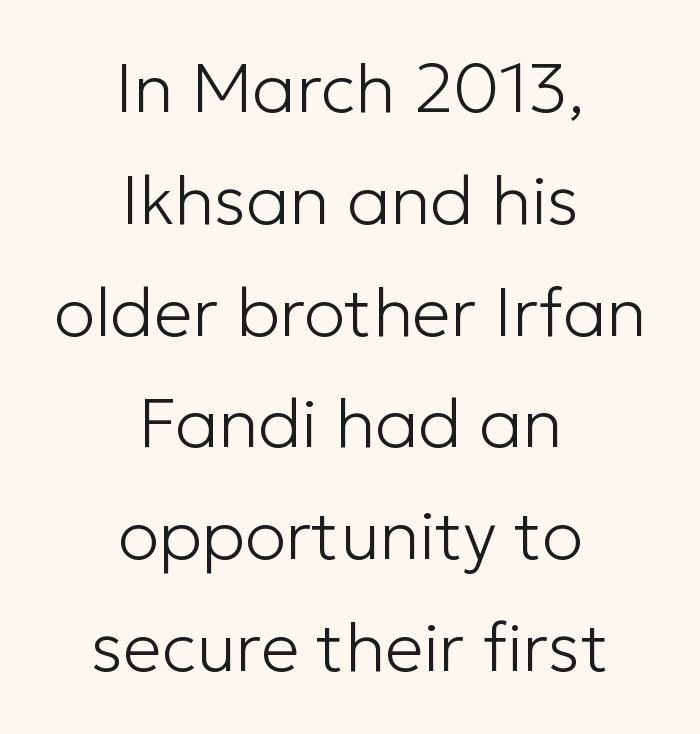
Do the letters lean? They stand straight. Compared with a flush-left layout, this one balances lines on the center instead. Leading: standard. This rendering leaves character spacing at its baseline value. Nope, no serifs anywhere on these letters.
